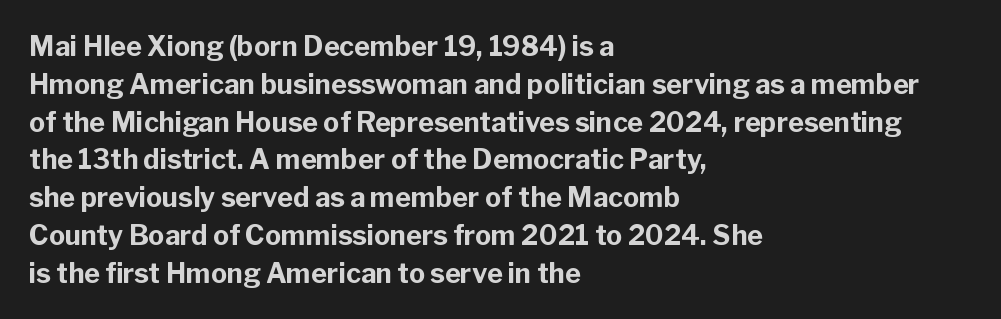
Line spacing here is normal. The baseline area is clear. This sample uses an upright cut, with every glyph sitting square on the baseline. These lines keep a tight, regular rhythm from letter to letter. Line beginnings align vertically; line endings do not.
